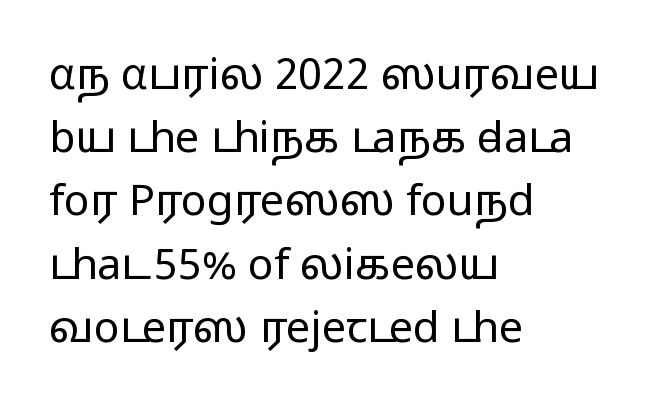
Leading matches the norm, producing a regular column. The baseline area is clear. The strokes carry an ordinary text weight at most. Spacing verdict: proportional, widths tailored to each character. The type sits square on the baseline with zero lean.
